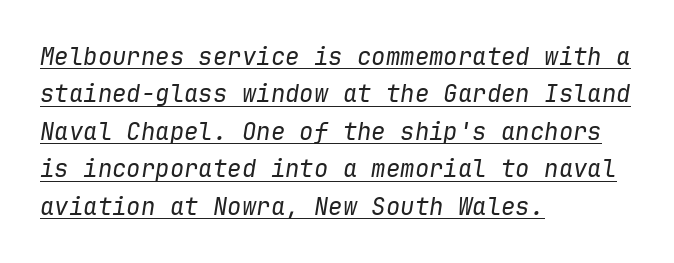
The tracking reads as untouched default to a designer's eye. The words here are underlined. The vertical gap from one line to the next is medium. If you drew a ruler down the left edge, every line would touch it. Letters have the restrained weight of plain body copy at most. Does the lettering tilt? It does — this is italic.
